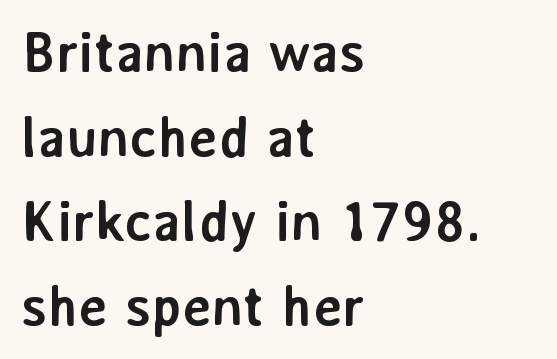
Q: Is the text bold? A: Yes.
Q: Is the text italic (slanted)? A: No, it is upright.
Q: Is the typeface a serif or a sans-serif typeface? A: Sans-serif.
Q: Is the text underlined? A: No.
Q: How is the paragraph aligned? A: Left-aligned.
Q: Is the spacing between letters normal or unusually wide? A: Normal.
Q: Is the spacing between lines tight, normal or loose? A: Normal.
Q: Width (condensed, normal, or wide)? A: Normal.
Q: Stroke contrast? A: Low.
Q: x-height? A: Medium.
Q: Monospaced? A: No.
